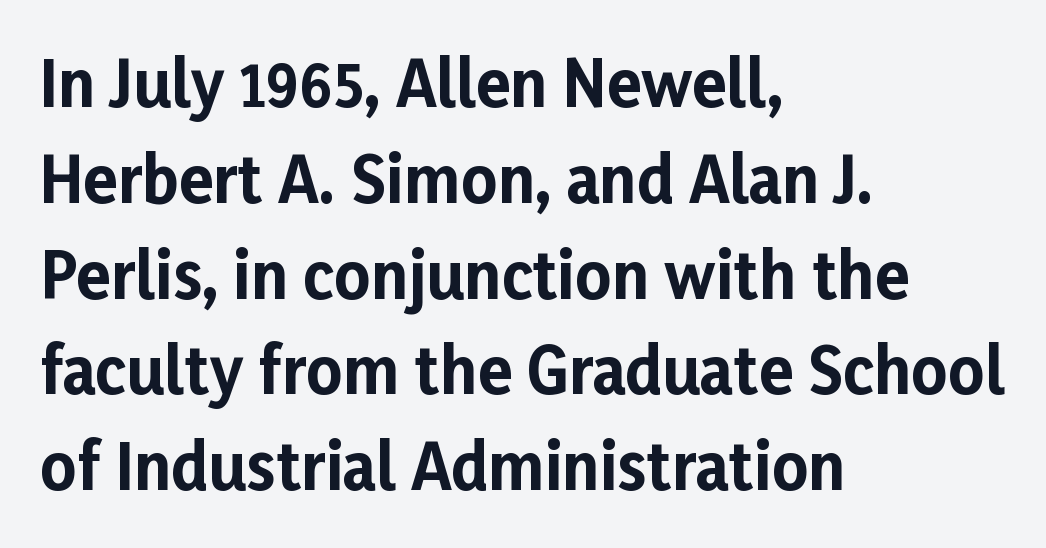
Q: Is the text bold? A: Yes.
Q: Is the text italic (slanted)? A: No, it is upright.
Q: Is the typeface a serif or a sans-serif typeface? A: Sans-serif.
Q: Is the text underlined? A: No.
Q: How is the paragraph aligned? A: Left-aligned.
Q: Is the spacing between letters normal or unusually wide? A: Normal.
Q: Is the spacing between lines tight, normal or loose? A: Normal.
Q: Width (condensed, normal, or wide)? A: Normal.
Q: Stroke contrast? A: Low.
Q: x-height? A: Medium.
Q: Monospaced? A: No.
